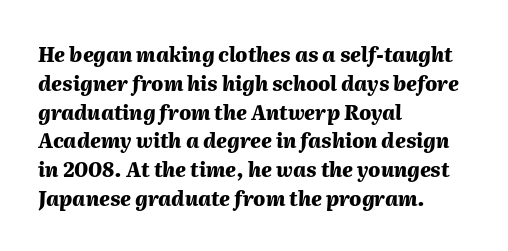
{"italic": "yes", "lean": "right", "slant_degrees": 2, "bold": "yes", "underline": "no", "align": "left", "line_spacing": "normal", "line_spacing_ratio": 1.44, "letter_spacing": "normal", "letter_spacing_em": 0.0, "glyph_px": 20}
